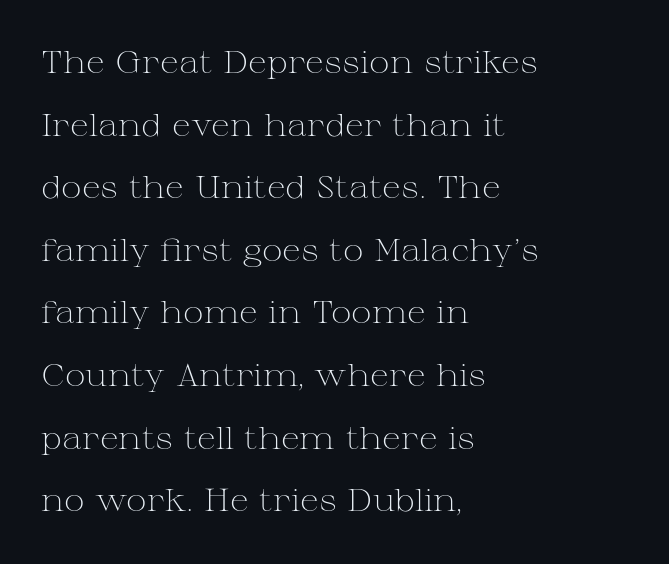
The letterforms sit at book weight or below. These lines are composed in type with serifs. Horizontally, the lines are justified to the leading edge only. A typesetter would call this proportional, since set widths differ per character.
